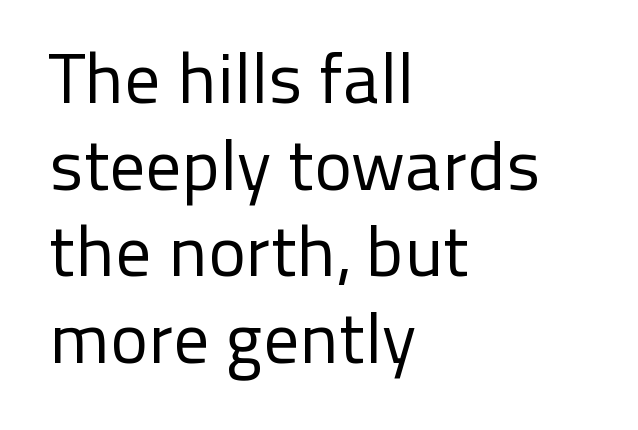
Q: Is the text bold? A: No.
Q: Is the text italic (slanted)? A: No, it is upright.
Q: Is the typeface a serif or a sans-serif typeface? A: Sans-serif.
Q: Is the text underlined? A: No.
Q: How is the paragraph aligned? A: Left-aligned.
Q: Is the spacing between letters normal or unusually wide? A: Normal.
Q: Width (condensed, normal, or wide)? A: Normal.
Q: Stroke contrast? A: Low.
Q: x-height? A: Medium.
Q: Monospaced? A: No.
